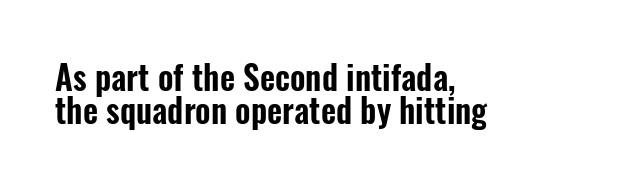
Q: Is the text italic (slanted)? A: No, it is upright.
Q: Is the typeface a serif or a sans-serif typeface? A: Sans-serif.
Q: Is the text underlined? A: No.
Q: How is the paragraph aligned? A: Left-aligned.
Q: Is the spacing between letters normal or unusually wide? A: Normal.
Q: Is the spacing between lines tight, normal or loose? A: Tight.
Q: Width (condensed, normal, or wide)? A: Condensed.
Q: Stroke contrast? A: Low.
Q: x-height? A: Medium.
Q: Monospaced? A: No.
